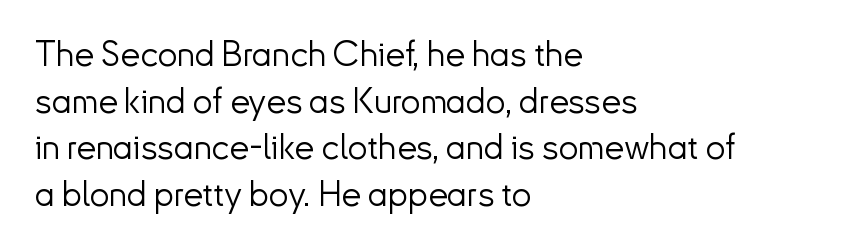
Q: Is the text bold? A: No.
Q: Is the text italic (slanted)? A: No, it is upright.
Q: Is the typeface a serif or a sans-serif typeface? A: Sans-serif.
Q: Is the text underlined? A: No.
Q: How is the paragraph aligned? A: Left-aligned.
Q: Is the spacing between letters normal or unusually wide? A: Normal.
Q: Is the spacing between lines tight, normal or loose? A: Normal.
Q: Width (condensed, normal, or wide)? A: Normal.
Q: Stroke contrast? A: Low.
Q: x-height? A: Small.
Q: Monospaced? A: No.
